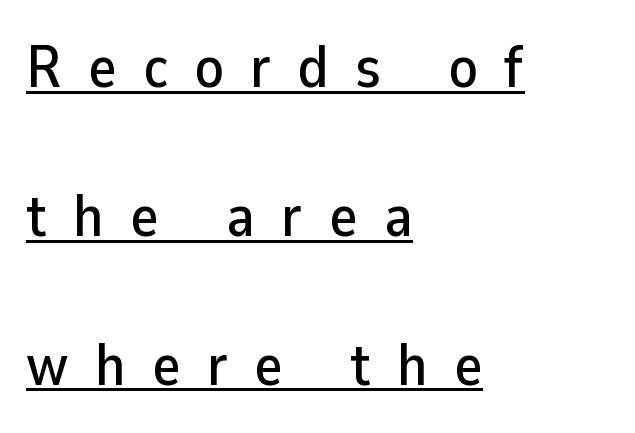
The image shows 60 px sans-serif type, upright; set left-aligned, loose line spacing (2.48x), unusually wide letter spacing (+0.44 em), underlined; low stroke contrast and a medium x-height.
